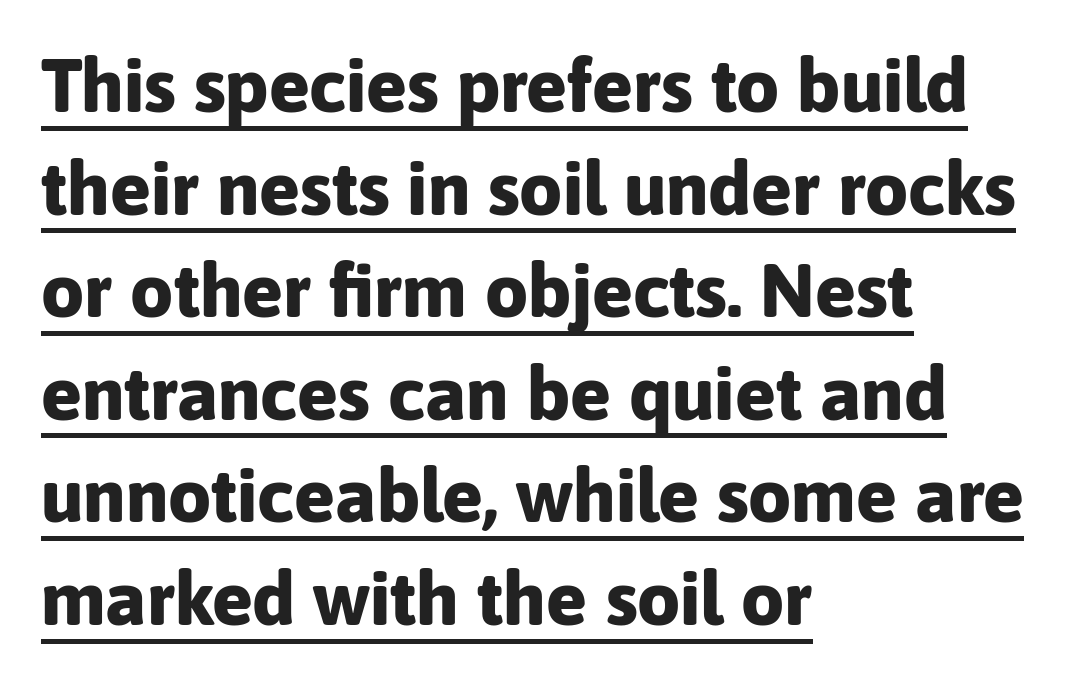
{"serif": "no", "italic": "no", "bold": "yes", "weight": "bold", "width": "normal", "stroke_contrast": "low", "x_height": "medium", "monospaced": "no", "underline": "yes", "align": "left", "line_spacing": "normal", "line_spacing_ratio": 1.35, "letter_spacing": "normal", "letter_spacing_em": 0.0, "glyph_px": 76}
